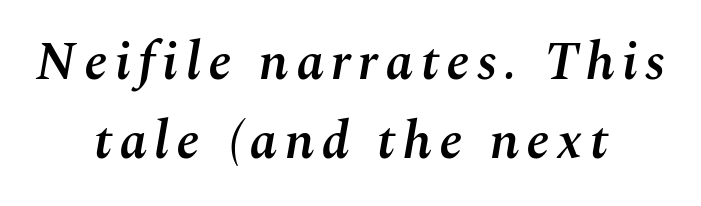
The letters advance in unequal steps, a hallmark of proportional type. The block of text has a typical density, with ordinary space between rows. Check the space under the baseline: it is left empty. Summary of weight: moderately heavy, a semibold. These lines were composed using italics. The lines in this sample share a center point and differ in where they start and stop.
